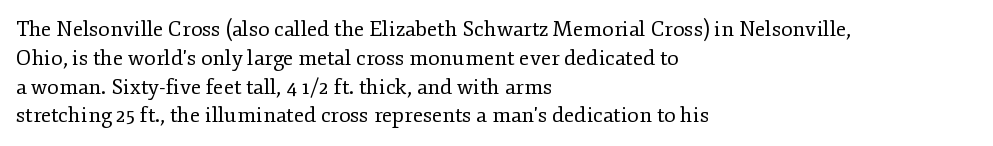
The image shows 21 px text type, upright; set left-aligned, normal line spacing (1.37x), normal letter spacing, not underlined.
